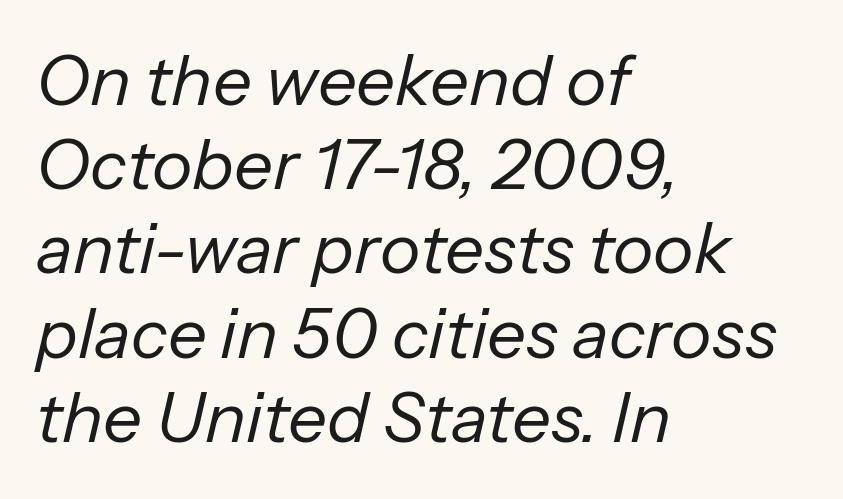
{"italic": "yes", "lean": "right", "slant_degrees": 13, "bold": "no", "weight": "regular", "width": "normal", "stroke_contrast": "low", "x_height": "medium", "monospaced": "no", "underline": "no", "align": "left", "line_spacing_ratio": 1.22, "letter_spacing": "normal", "letter_spacing_em": 0.0, "glyph_px": 69}
